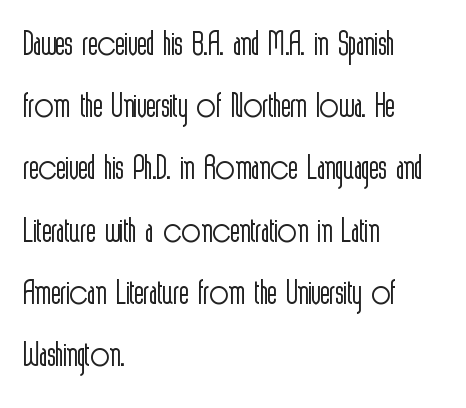
{"serif": "no", "italic": "no", "bold": "no", "weight": "light", "width": "condensed", "x_height": "medium", "monospaced": "no", "underline": "no", "align": "left", "line_spacing": "normal", "line_spacing_ratio": 1.27, "letter_spacing": "normal", "letter_spacing_em": 0.0, "glyph_px": 49}
